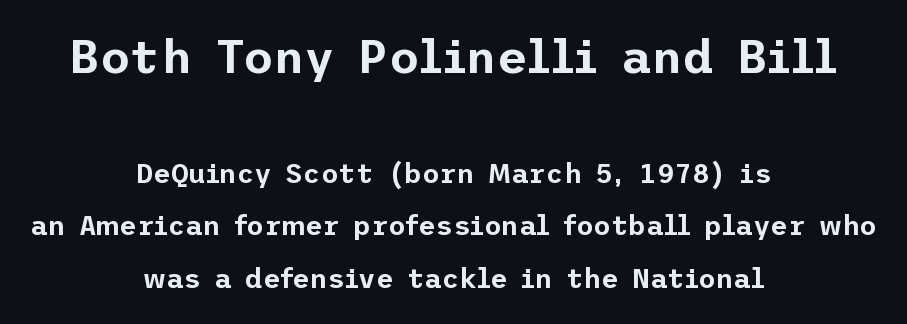
The image shows 47 px sans-serif type, upright; set centered, loose line spacing (1.93x), normal letter spacing, not underlined; the first (top) block is 1.74x larger; low stroke contrast and a medium x-height.
